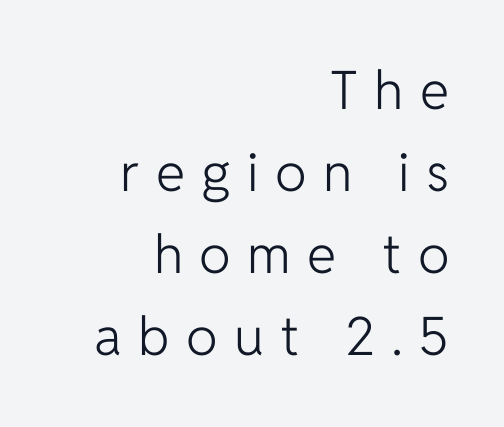
A typesetter would call this proportional, since set widths differ per character. Unlike a traditional serif, this face leaves its strokes unadorned. The rendering inserts visible extra space after every character. Layout note: lines flush right. The cut favours lightness, reaching ordinary text weight at its darkest. A typesetter would call this leading conventional body-copy spacing.
